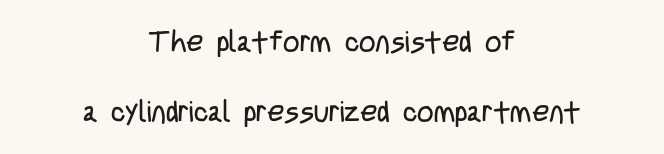
The image shows 29 px regular-weight, condensed sans-serif type, upright; set centered, loose line spacing (2.4x), normal letter spacing, not underlined; low stroke contrast and a large x-height.
